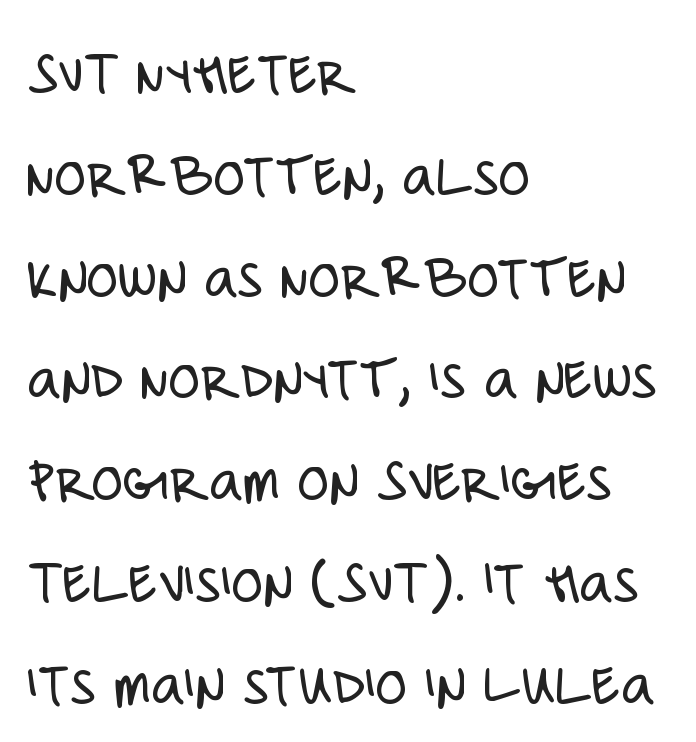
The image shows 64 px light, condensed sans-serif type, upright; set left-aligned, normal line spacing (1.59x), normal letter spacing, not underlined; low stroke contrast and a large x-height.
